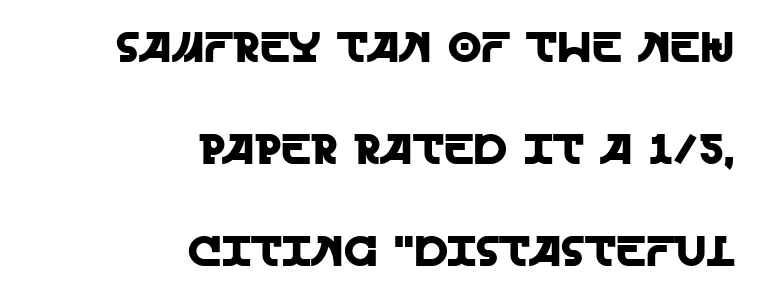
{"serif": "no", "italic": "no", "width": "normal", "x_height": "large", "monospaced": "no", "underline": "no", "align": "right", "line_spacing": "loose", "line_spacing_ratio": 2.37, "letter_spacing": "normal", "letter_spacing_em": 0.0, "glyph_px": 43}
